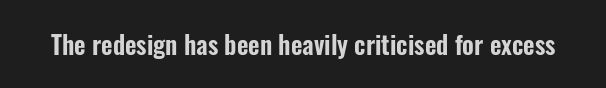
Q: Is the text italic (slanted)? A: No, it is upright.
Q: Is the text underlined? A: No.
Q: Is the spacing between letters normal or unusually wide? A: Normal.
